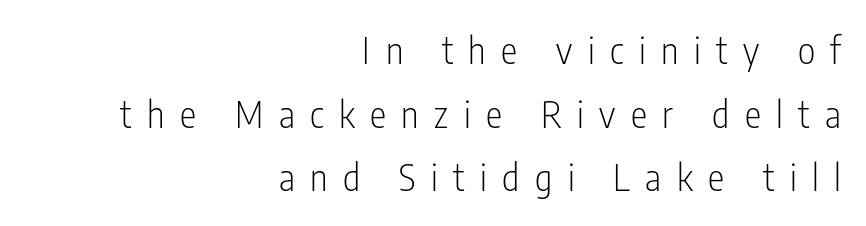
{"serif": "no", "italic": "no", "bold": "no", "weight": "light", "width": "condensed", "stroke_contrast": "low", "x_height": "medium", "monospaced": "no", "underline": "no", "align": "right", "line_spacing_ratio": 1.72, "letter_spacing": "wide", "letter_spacing_em": 0.42, "glyph_px": 37}
